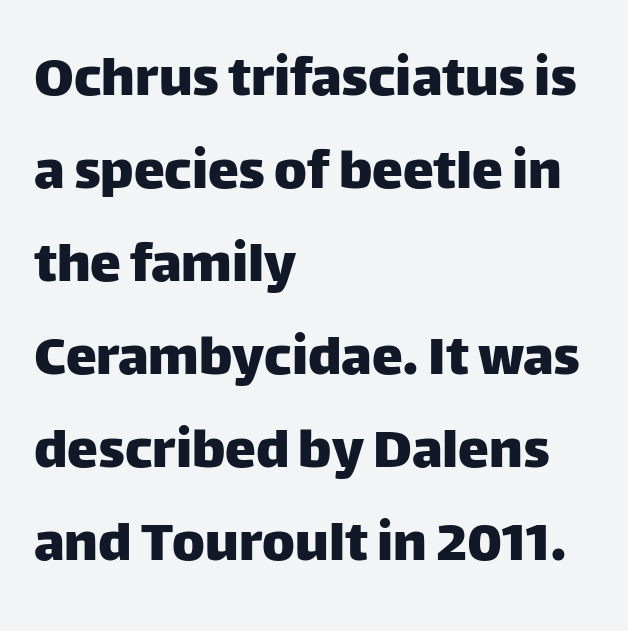
The image shows 62 px sans-serif type, upright; set left-aligned, normal line spacing (1.5x), normal letter spacing, not underlined; low stroke contrast and a large x-height.
